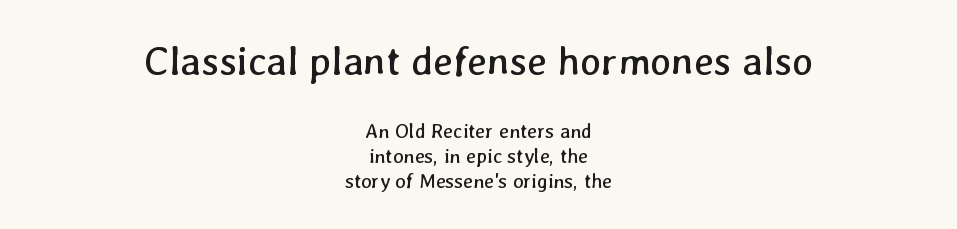
The image shows 40 px regular-weight type; set centered, normal line spacing (1.25x), normal letter spacing, not underlined; the first (top) block is 2.0x larger; low stroke contrast and a medium x-height.
